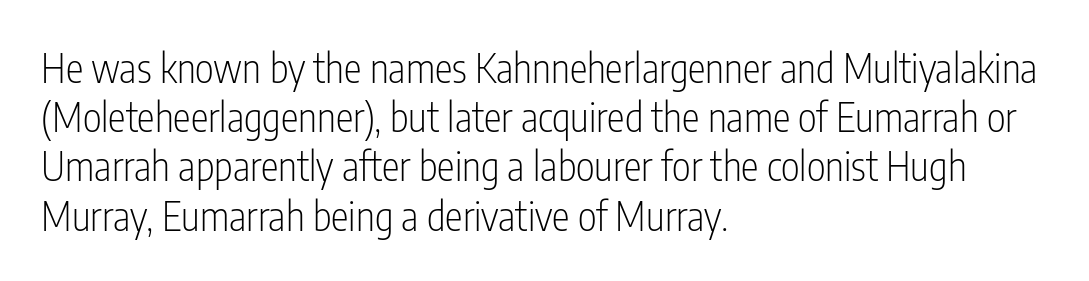
The image shows 40 px light, condensed sans-serif type, upright; set left-aligned, line spacing 1.23x, normal letter spacing, not underlined; low stroke contrast and a medium x-height.
